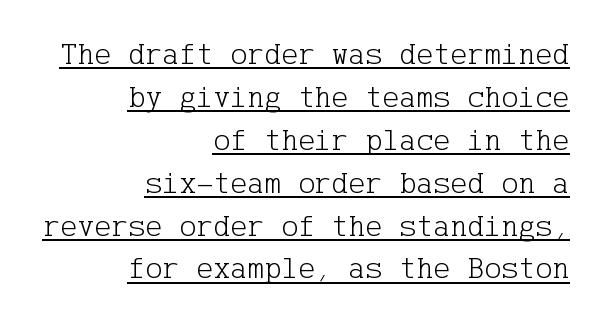
The image shows 32 px light serif type, upright; set right-aligned, normal line spacing (1.34x), normal letter spacing, underlined; low stroke contrast and a medium x-height.
